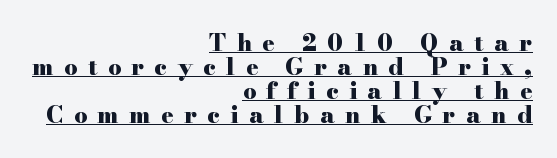
The lettering is marked with a stroke running underneath it. These lines carry a lot of weight — the face is fully bold. In terms of letterspacing, this is a distinctly airy, spread setting. Vertical strokes here are truly vertical. The typesetter chose a ragged-left arrangement here.
